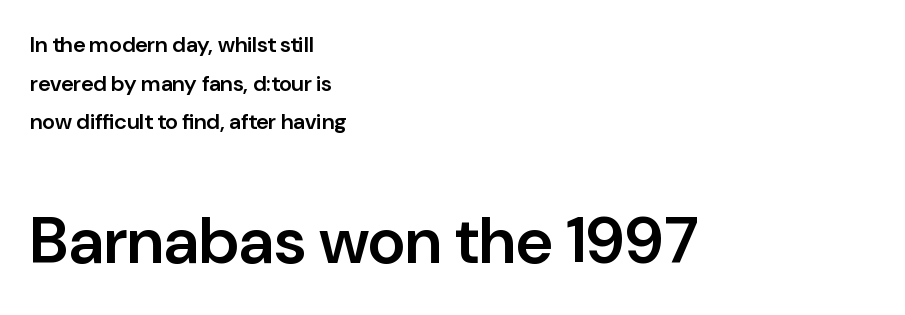
Font category for this specimen: sans-serif. A typesetter would call this proportional, since set widths differ per character. Where is the straight margin? On the left. Spacing between characters is what you'd get straight out of the box.
